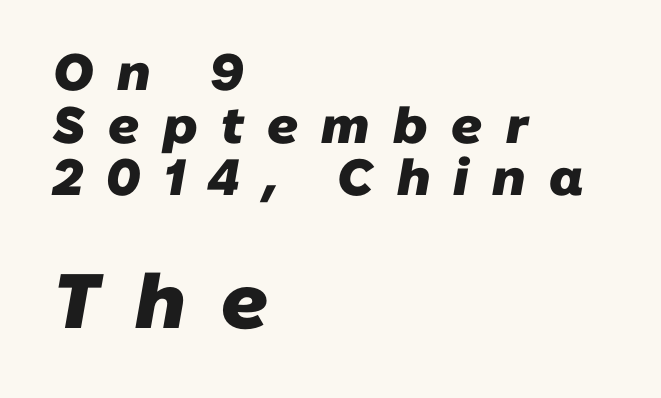
The image shows 77 px heavy sans-serif type; set left-aligned, tight line spacing (1.03x), unusually wide letter spacing (+0.46 em), not underlined; the second (bottom) block is 1.51x larger; low stroke contrast and a medium x-height.
